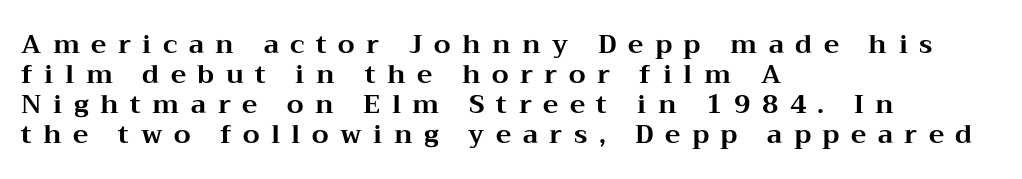
Q: Is the text bold? A: Yes.
Q: Is the text italic (slanted)? A: No, it is upright.
Q: Is the text underlined? A: No.
Q: How is the paragraph aligned? A: Left-aligned.
Q: Is the spacing between letters normal or unusually wide? A: Unusually wide.
